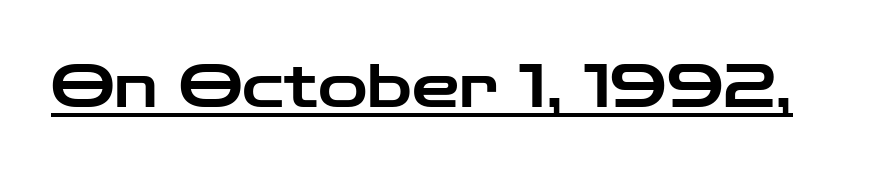
The image shows 60 px wide sans-serif type, upright; set normal letter spacing, underlined; low stroke contrast and a medium x-height.
